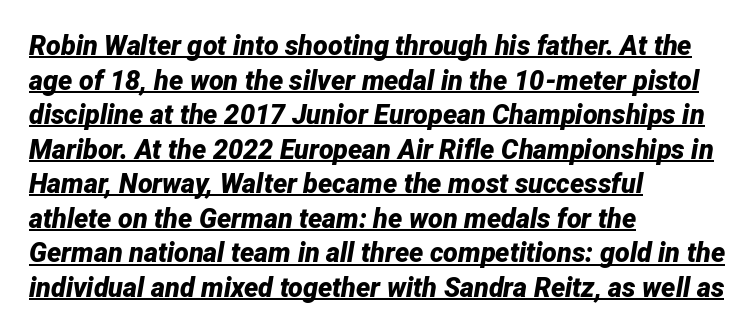
Q: Is the text bold? A: Yes.
Q: Is the text italic (slanted)? A: Yes, it leans right by about 12 degrees.
Q: Is the text underlined? A: Yes.
Q: How is the paragraph aligned? A: Left-aligned.
Q: Is the spacing between letters normal or unusually wide? A: Normal.
Q: Is the spacing between lines tight, normal or loose? A: Normal.
